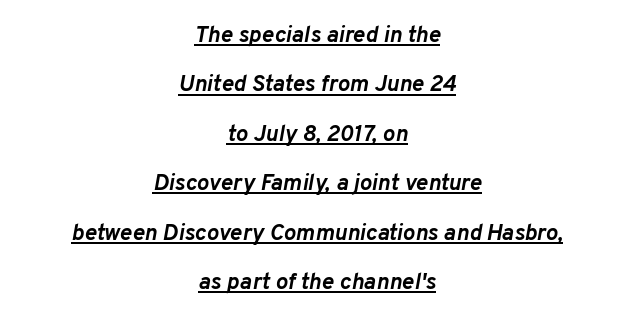
The image shows 23 px bold type, italic (leaning right); set centered, loose line spacing (2.15x), normal letter spacing, underlined.
